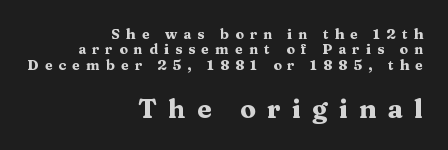
The image shows 26 px bold type, upright; set right-aligned, tight line spacing (1.1x), unusually wide letter spacing (+0.44 em), not underlined; the second (bottom) block is 1.86x larger.
